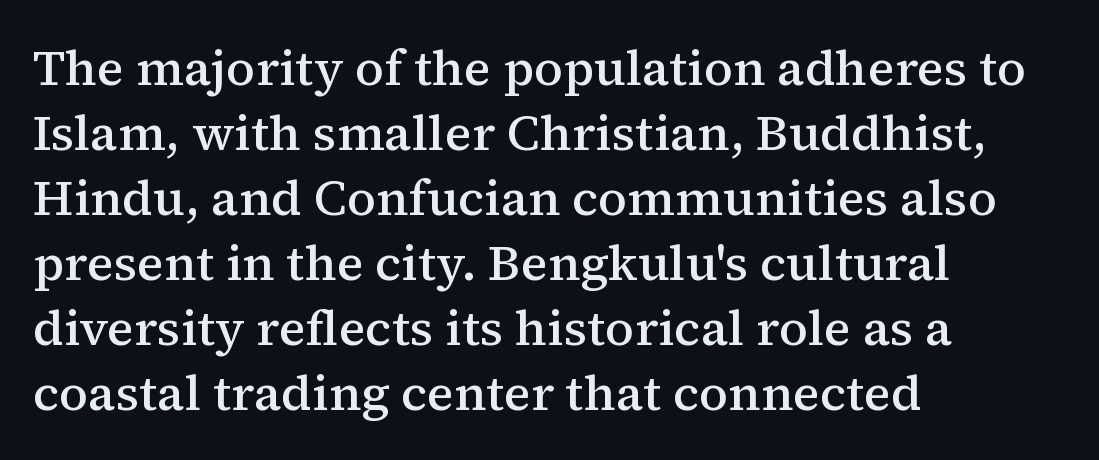
The image shows 50 px semibold serif type, upright; set left-aligned, normal line spacing (1.3x), normal letter spacing, not underlined; medium stroke contrast and a medium x-height.
